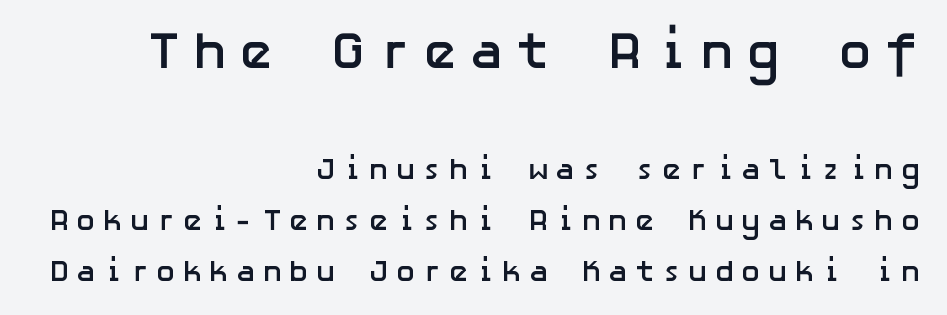
The type family on display is of the sans-serif kind. These lines have a slow, spaced-out rhythm from letter to letter. All the whitespace from short lines collects on the left. The glyphs have the mass of a bold cut. The glyphs are unaccompanied by any horizontal stroke below them.
